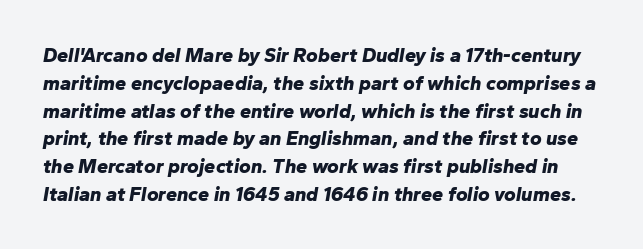
The image shows 20 px bold type, italic (leaning right); set normal line spacing (1.39x), normal letter spacing, not underlined.
